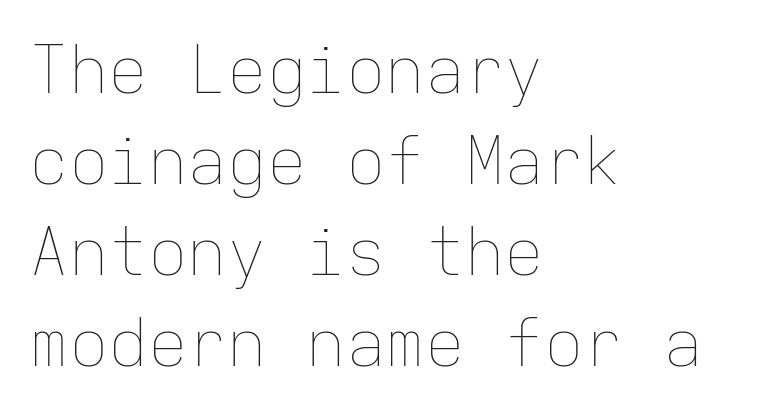
Summary of weight: not heavy and not bold. Characters remain perfectly vertical along every line. How are the letters spaced? Ordinarily, with no added tracking. Descender tails drop into unmarked territory. Do the characters align in a grid? Yes, the font is monospaced. Short and long lines alike share a common starting point at left.
